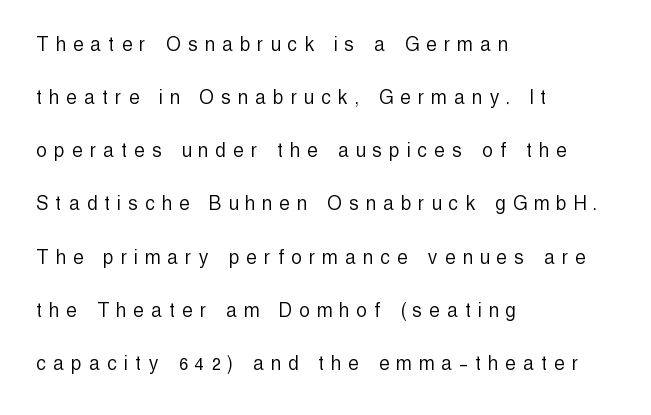
The image shows 23 px text type, upright; set left-aligned, loose line spacing (2.31x), unusually wide letter spacing (+0.34 em), not underlined.
